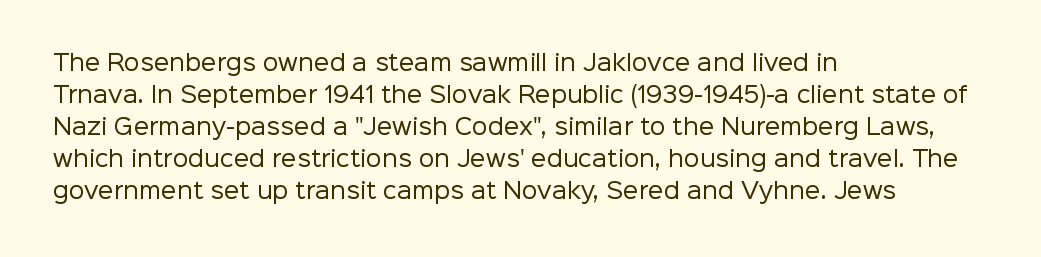
{"italic": "no", "bold": "no", "underline": "no", "align": "left", "line_spacing": "normal", "line_spacing_ratio": 1.45, "letter_spacing": "normal", "letter_spacing_em": 0.0, "glyph_px": 22}
